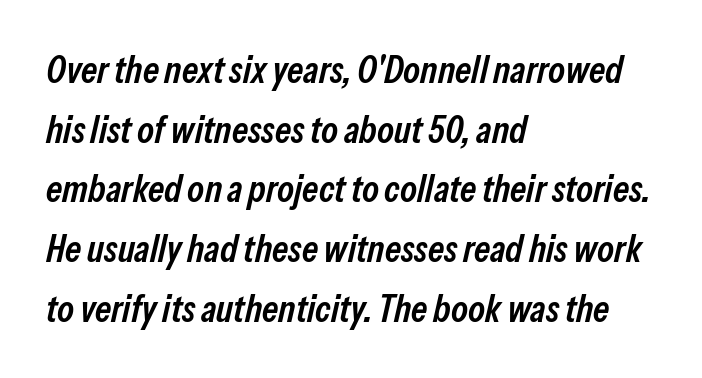
The image shows 38 px semibold, condensed type, italic (leaning right); set left-aligned, normal line spacing (1.57x), normal letter spacing, not underlined; low stroke contrast and a medium x-height.
